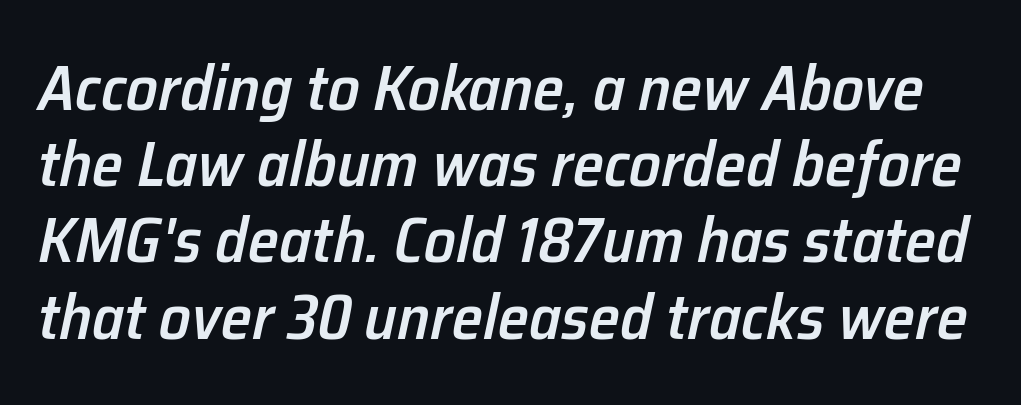
Q: Is the text bold? A: Semi-bold.
Q: Is the text italic (slanted)? A: Yes, it leans right by about 12 degrees.
Q: Is the text underlined? A: No.
Q: Is the spacing between letters normal or unusually wide? A: Normal.
Q: Width (condensed, normal, or wide)? A: Normal.
Q: Stroke contrast? A: Low.
Q: x-height? A: Medium.
Q: Monospaced? A: No.
